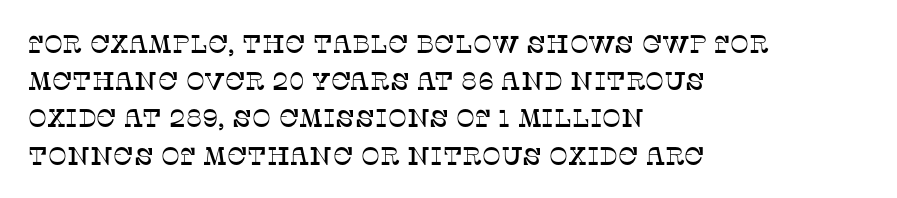
Q: Is the text italic (slanted)? A: No, it is upright.
Q: Is the text underlined? A: No.
Q: How is the paragraph aligned? A: Left-aligned.
Q: Is the spacing between letters normal or unusually wide? A: Normal.
Q: Is the spacing between lines tight, normal or loose? A: Normal.
